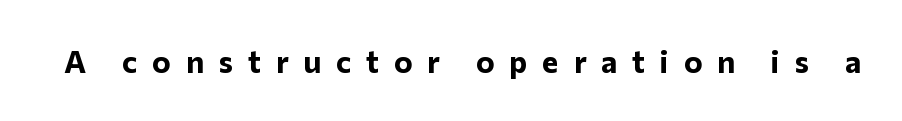
The image shows 31 px bold sans-serif type, upright; set unusually wide letter spacing (+0.48 em), not underlined; low stroke contrast and a medium x-height.
